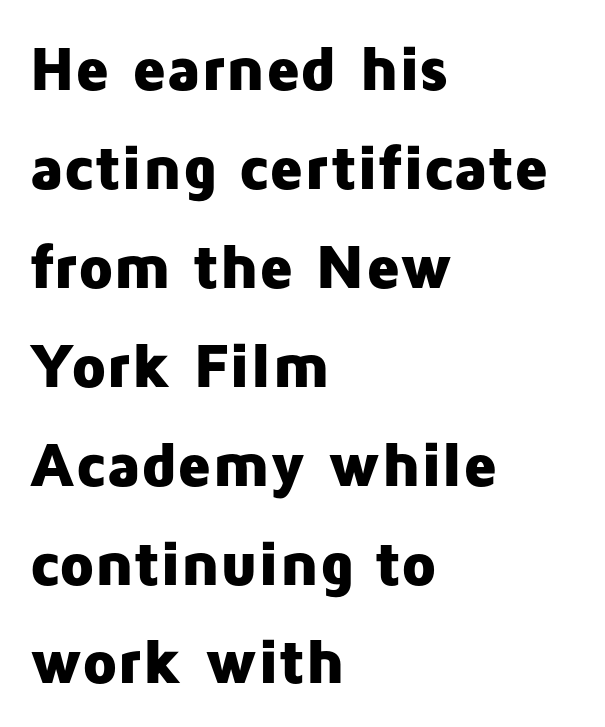
Q: Is the text bold? A: Yes.
Q: Is the text italic (slanted)? A: No, it is upright.
Q: Is the typeface a serif or a sans-serif typeface? A: Sans-serif.
Q: Is the text underlined? A: No.
Q: How is the paragraph aligned? A: Left-aligned.
Q: Is the spacing between letters normal or unusually wide? A: Normal.
Q: Is the spacing between lines tight, normal or loose? A: Normal.
Q: Width (condensed, normal, or wide)? A: Normal.
Q: Stroke contrast? A: Low.
Q: x-height? A: Medium.
Q: Monospaced? A: No.
